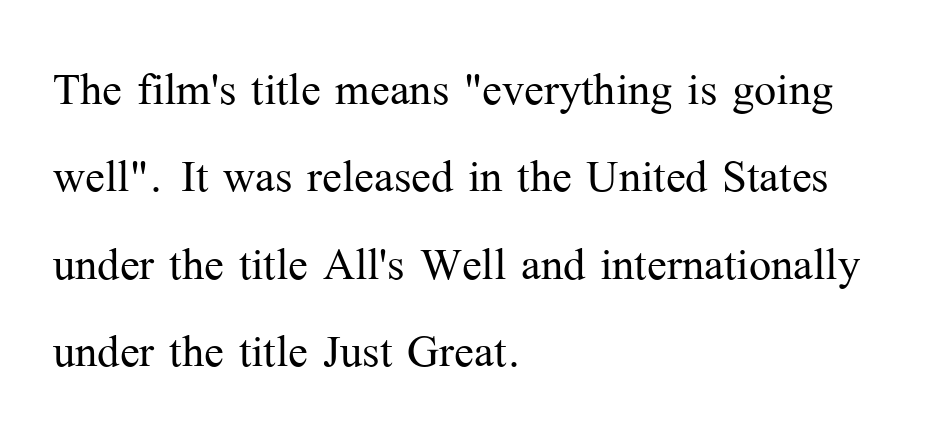
The image shows 59 px light serif type, upright; set left-aligned, normal line spacing (1.48x), normal letter spacing, not underlined; medium stroke contrast and a medium x-height.
